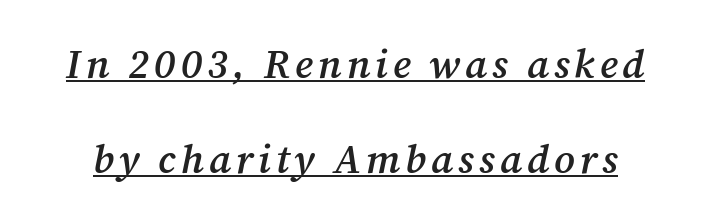
{"serif": "yes", "italic": "yes", "lean": "right", "slant_degrees": 12, "bold": "semi", "weight": "semibold", "width": "normal", "stroke_contrast": "medium", "x_height": "medium", "monospaced": "no", "underline": "yes", "line_spacing": "loose", "line_spacing_ratio": 2.37, "glyph_px": 40}
